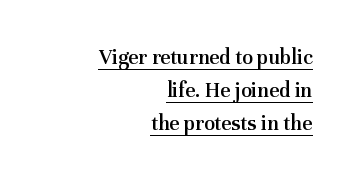
Q: Is the text bold? A: Semi-bold.
Q: Is the text italic (slanted)? A: No, it is upright.
Q: Is the text underlined? A: Yes.
Q: How is the paragraph aligned? A: Right-aligned.
Q: Is the spacing between letters normal or unusually wide? A: Normal.
Q: Is the spacing between lines tight, normal or loose? A: Normal.
